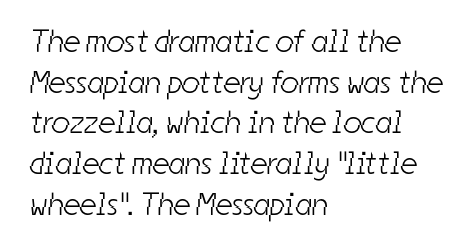
The image shows 32 px light, condensed sans-serif type; set left-aligned, normal line spacing (1.27x), normal letter spacing, not underlined; low stroke contrast and a medium x-height.
